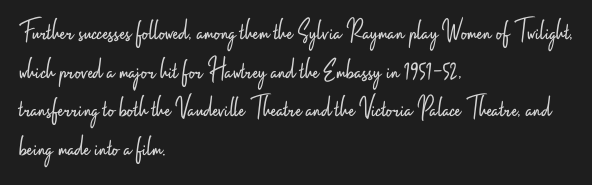
{"serif": "no", "bold": "no", "weight": "light", "width": "condensed", "stroke_contrast": "low", "x_height": "small", "monospaced": "no", "underline": "no", "align": "left", "line_spacing": "normal", "line_spacing_ratio": 1.29, "letter_spacing": "normal", "letter_spacing_em": 0.0, "glyph_px": 30}
